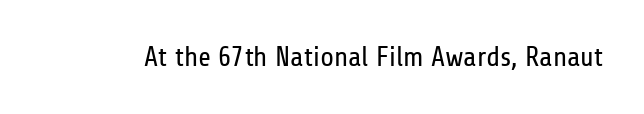
Q: Is the text bold? A: No.
Q: Is the text italic (slanted)? A: No, it is upright.
Q: Is the typeface a serif or a sans-serif typeface? A: Sans-serif.
Q: Is the text underlined? A: No.
Q: Is the spacing between letters normal or unusually wide? A: Normal.
Q: Width (condensed, normal, or wide)? A: Condensed.
Q: Stroke contrast? A: Low.
Q: x-height? A: Medium.
Q: Monospaced? A: No.
